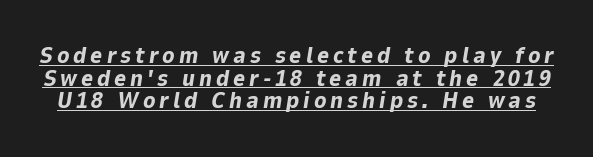
The image shows 23 px bold type, italic (leaning right); set tight line spacing (0.98x), underlined.
